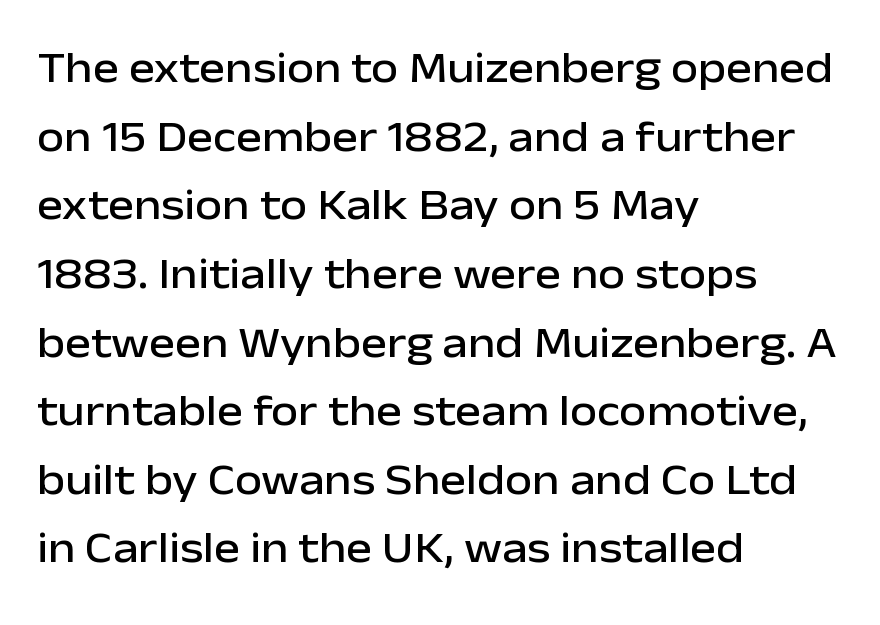
Q: Is the text italic (slanted)? A: No, it is upright.
Q: Is the typeface a serif or a sans-serif typeface? A: Sans-serif.
Q: Is the text underlined? A: No.
Q: How is the paragraph aligned? A: Left-aligned.
Q: Is the spacing between letters normal or unusually wide? A: Normal.
Q: Is the spacing between lines tight, normal or loose? A: Normal.
Q: Width (condensed, normal, or wide)? A: Normal.
Q: Stroke contrast? A: Low.
Q: x-height? A: Medium.
Q: Monospaced? A: No.
